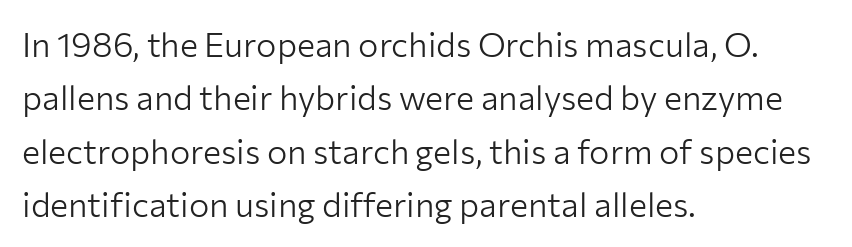
{"serif": "no", "italic": "no", "bold": "no", "weight": "light", "width": "normal", "stroke_contrast": "low", "x_height": "medium", "monospaced": "no", "underline": "no", "align": "left", "line_spacing": "normal", "line_spacing_ratio": 1.57, "letter_spacing": "normal", "letter_spacing_em": 0.0, "glyph_px": 34}
